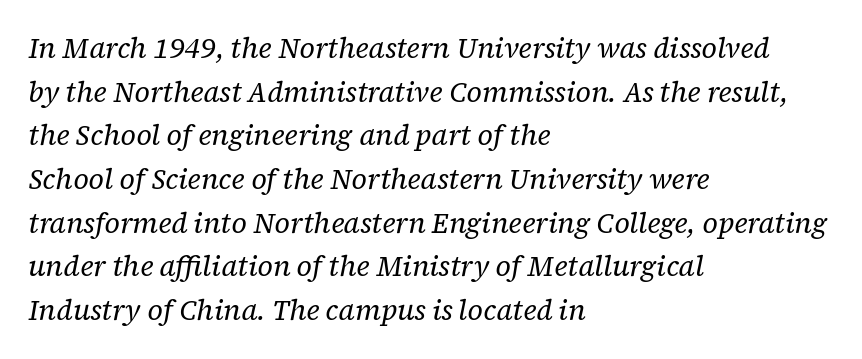
{"serif": "yes", "italic": "yes", "lean": "right", "slant_degrees": 12, "bold": "no", "weight": "regular", "width": "normal", "stroke_contrast": "low", "x_height": "medium", "monospaced": "no", "underline": "no", "align": "left", "line_spacing": "normal", "line_spacing_ratio": 1.56, "letter_spacing": "normal", "letter_spacing_em": 0.0, "glyph_px": 28}
